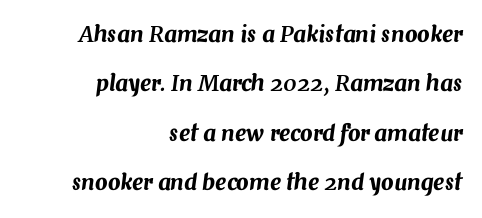
The image shows 22 px text type, italic (leaning right); set right-aligned, loose line spacing (2.25x), normal letter spacing, not underlined.
